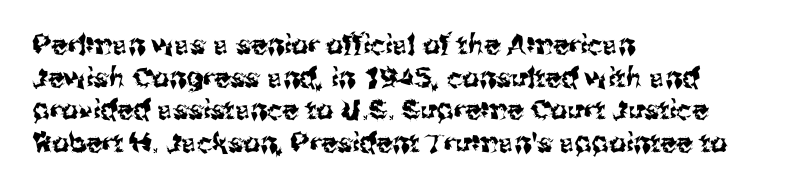
Q: Is the text italic (slanted)? A: No, it is upright.
Q: Is the text underlined? A: No.
Q: How is the paragraph aligned? A: Left-aligned.
Q: Is the spacing between letters normal or unusually wide? A: Normal.
